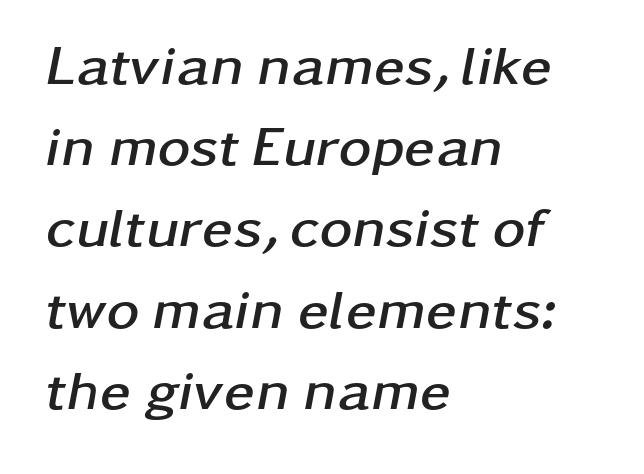
The glyphs have the mass of a bold cut. You could call the tracking neutral — neither tight nor loose. Glance below the letters and you will spot only blank space. Where is the straight margin? On the left.
